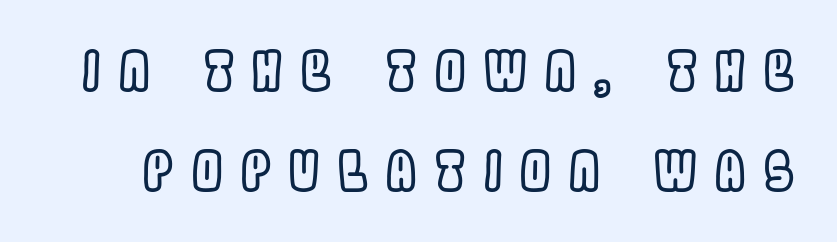
{"italic": "no", "width": "condensed", "x_height": "large", "monospaced": "no", "underline": "no", "line_spacing_ratio": 1.86, "letter_spacing": "wide", "letter_spacing_em": 0.34, "glyph_px": 54}
